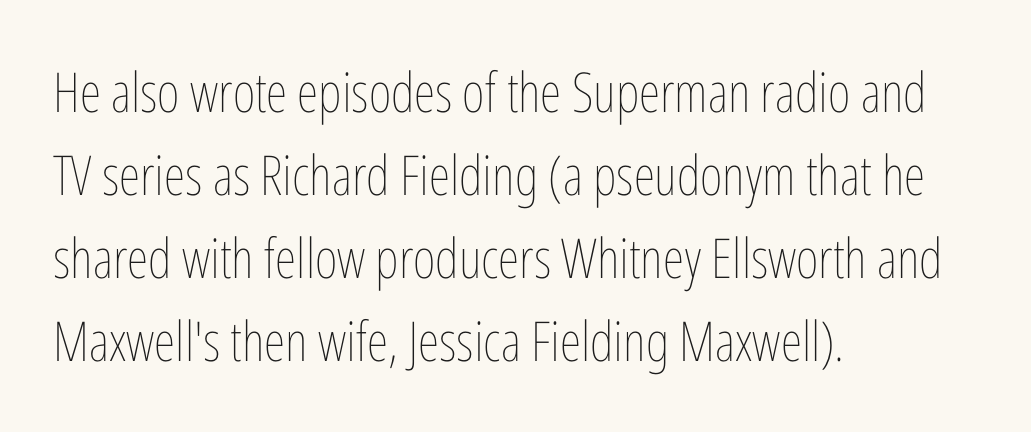
Unbolded letterforms with no extra heft. This rendering uses left alignment, leaving the right contour irregular. What stands out about the letter spacing? Nothing — it is the standard amount. If you measured baseline to baseline, you'd find a middling distance.
